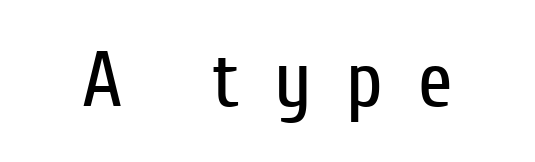
Q: Is the text bold? A: No.
Q: Is the text italic (slanted)? A: No, it is upright.
Q: Is the typeface a serif or a sans-serif typeface? A: Sans-serif.
Q: Is the text underlined? A: No.
Q: Is the spacing between letters normal or unusually wide? A: Unusually wide.
Q: Width (condensed, normal, or wide)? A: Condensed.
Q: Stroke contrast? A: Low.
Q: x-height? A: Medium.
Q: Monospaced? A: No.
